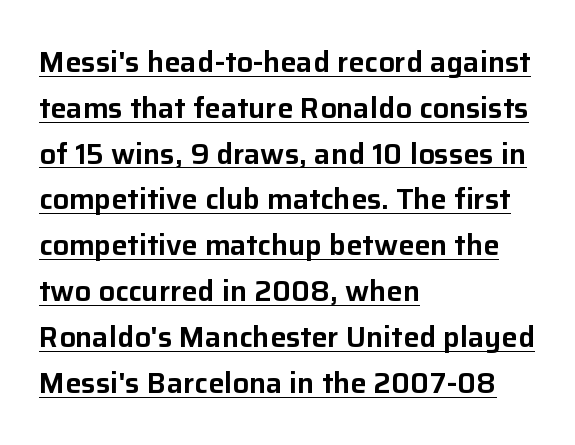
The image shows 29 px sans-serif type, upright; set left-aligned, normal line spacing (1.58x), normal letter spacing, underlined; low stroke contrast and a medium x-height.
